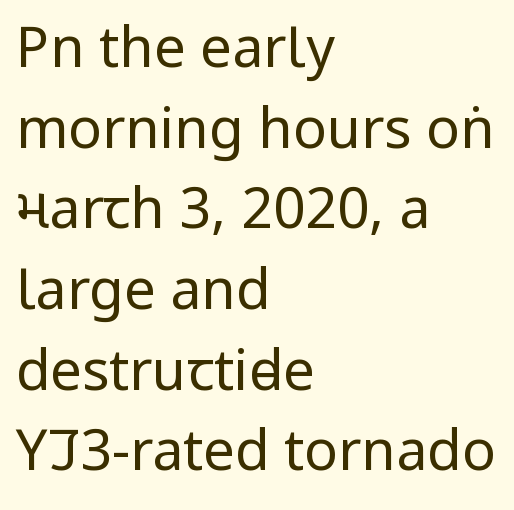
{"serif": "no", "italic": "no", "bold": "no", "weight": "regular", "width": "condensed", "stroke_contrast": "low", "x_height": "large", "monospaced": "no", "underline": "no", "align": "left", "line_spacing": "normal", "line_spacing_ratio": 1.44, "letter_spacing": "normal", "letter_spacing_em": 0.0, "glyph_px": 56}
